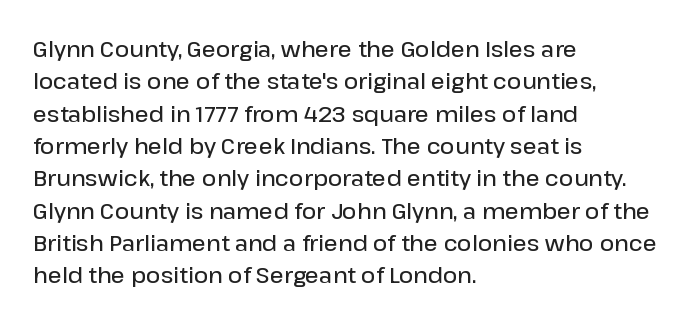
The image shows 22 px text type, upright; set left-aligned, normal line spacing (1.47x), normal letter spacing, not underlined.
